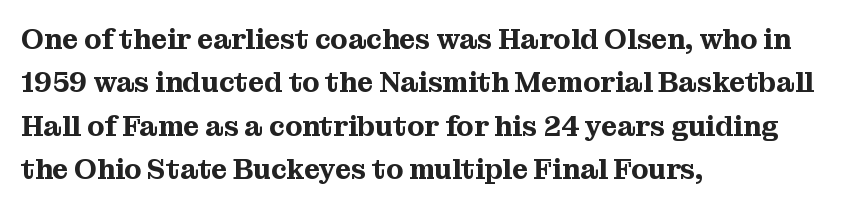
The image shows 28 px serif type, upright; set left-aligned, normal line spacing (1.55x), normal letter spacing, not underlined; medium stroke contrast and a medium x-height.
